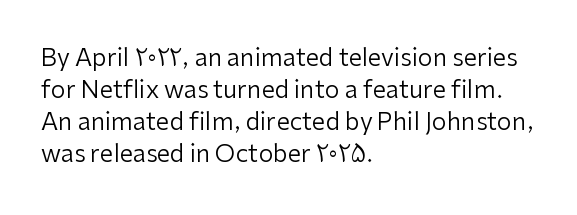
Q: Is the text bold? A: No.
Q: Is the text italic (slanted)? A: No, it is upright.
Q: Is the text underlined? A: No.
Q: How is the paragraph aligned? A: Left-aligned.
Q: Is the spacing between letters normal or unusually wide? A: Normal.
Q: Is the spacing between lines tight, normal or loose? A: Normal.
